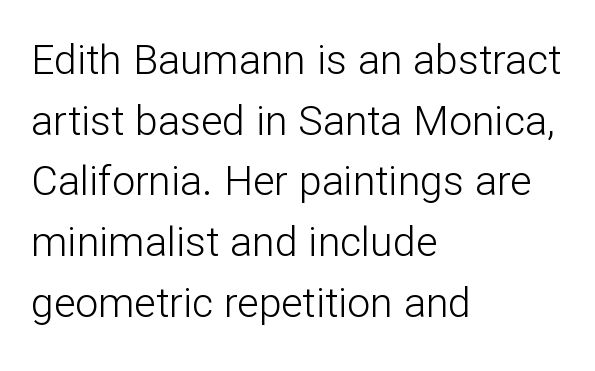
The image shows 41 px light sans-serif type, upright; set left-aligned, normal line spacing (1.48x), normal letter spacing, not underlined; low stroke contrast and a medium x-height.
